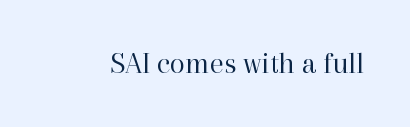
Q: Is the text bold? A: No.
Q: Is the text italic (slanted)? A: No, it is upright.
Q: Is the typeface a serif or a sans-serif typeface? A: Serif.
Q: Is the text underlined? A: No.
Q: Is the spacing between letters normal or unusually wide? A: Normal.
Q: Width (condensed, normal, or wide)? A: Normal.
Q: Stroke contrast? A: High.
Q: x-height? A: Medium.
Q: Monospaced? A: No.
